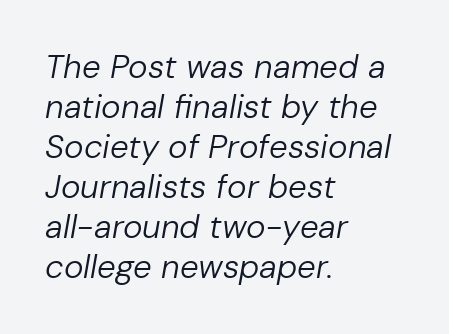
{"italic": "yes", "lean": "right", "slant_degrees": 10, "bold": "no", "weight": "regular", "width": "normal", "stroke_contrast": "low", "x_height": "medium", "monospaced": "no", "underline": "no", "align": "left", "line_spacing_ratio": 1.21, "letter_spacing": "normal", "letter_spacing_em": 0.0, "glyph_px": 33}
